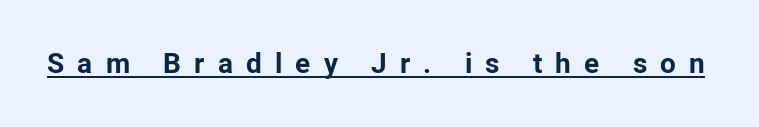
The rendering uses the underline text-decoration. Think of a printed novel: that variable character pitch is what you see here. Chunky letters — that's bold for sure. Notice how the stems are strictly vertical — no italics here. In terms of letterform style, serifs are entirely absent.
